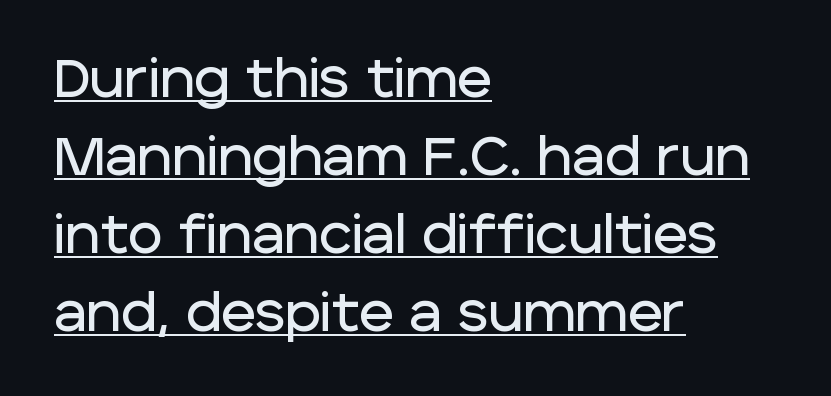
{"serif": "no", "italic": "no", "width": "normal", "stroke_contrast": "low", "x_height": "large", "monospaced": "no", "underline": "yes", "align": "left", "line_spacing": "normal", "line_spacing_ratio": 1.47, "letter_spacing": "normal", "letter_spacing_em": 0.0, "glyph_px": 53}
